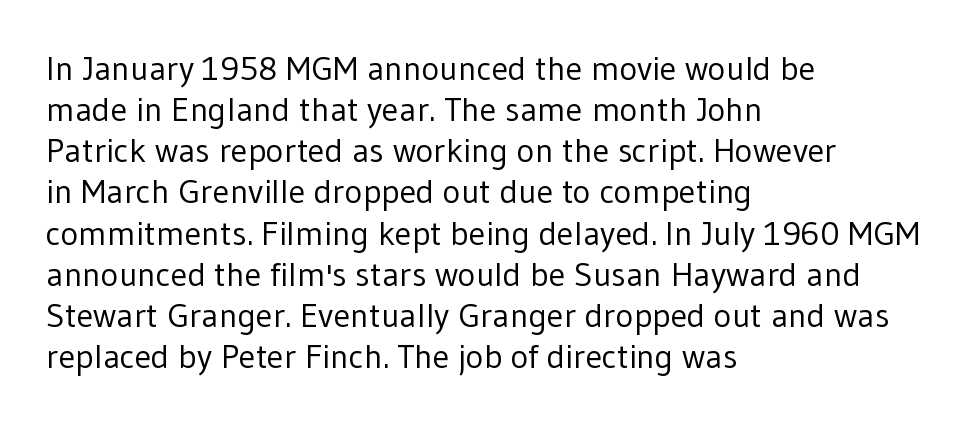
Q: Is the text bold? A: No.
Q: Is the text italic (slanted)? A: No, it is upright.
Q: Is the typeface a serif or a sans-serif typeface? A: Sans-serif.
Q: Is the text underlined? A: No.
Q: How is the paragraph aligned? A: Left-aligned.
Q: Is the spacing between letters normal or unusually wide? A: Normal.
Q: Width (condensed, normal, or wide)? A: Normal.
Q: Stroke contrast? A: Low.
Q: x-height? A: Medium.
Q: Monospaced? A: No.
